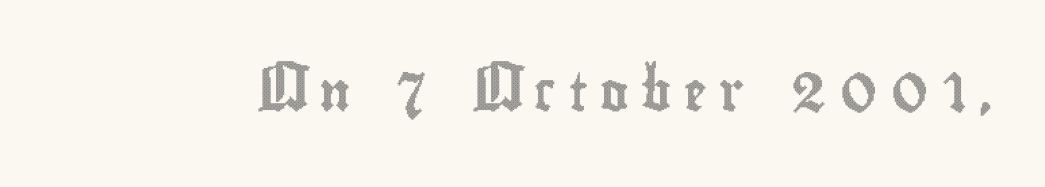
How are the letters spaced? Widely, with obvious added tracking. Any mark beneath the type? The region is blank. Upright lettering throughout. This sample has the flowing, uneven cadence of proportional lettering.
